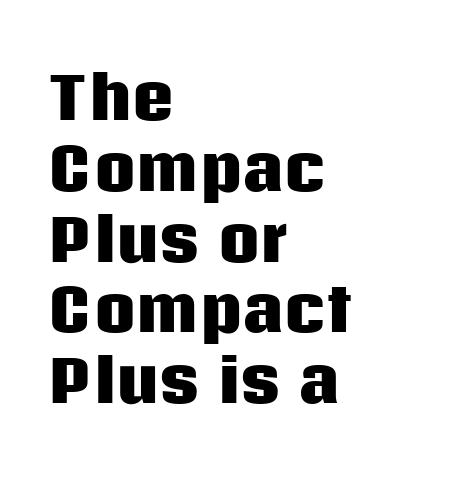
{"serif": "no", "italic": "no", "bold": "yes", "weight": "heavy", "width": "normal", "stroke_contrast": "low", "x_height": "large", "monospaced": "no", "underline": "no", "align": "left", "line_spacing_ratio": 1.22, "letter_spacing": "normal", "letter_spacing_em": 0.0, "glyph_px": 58}
